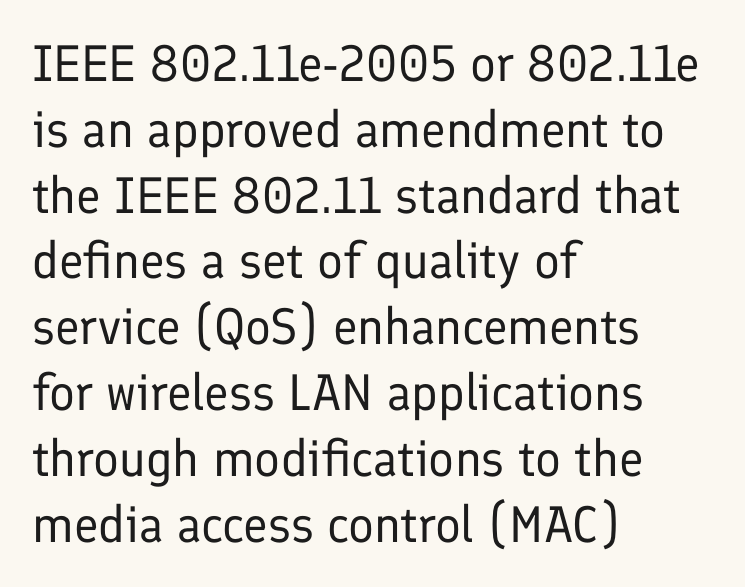
The type sits square on the baseline with zero lean. Nobody drew a line under any word here. Reading down the column, the eye jumps a familiar distance to each next line. Does the copy run flush right? No — it runs flush left. Weight class: somewhere from thin through regular.
